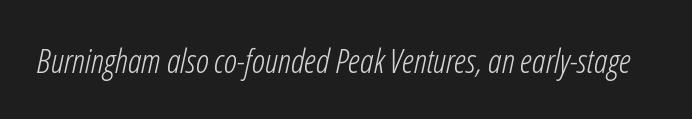
Summary of weight: not heavy and not bold. The space beneath each line is pristine and unruled. The passage shown leans; its letterforms are oblique. Observe the ordinary spacing: letters are neighbours, not strangers. Spacing verdict: proportional, widths tailored to each character.
